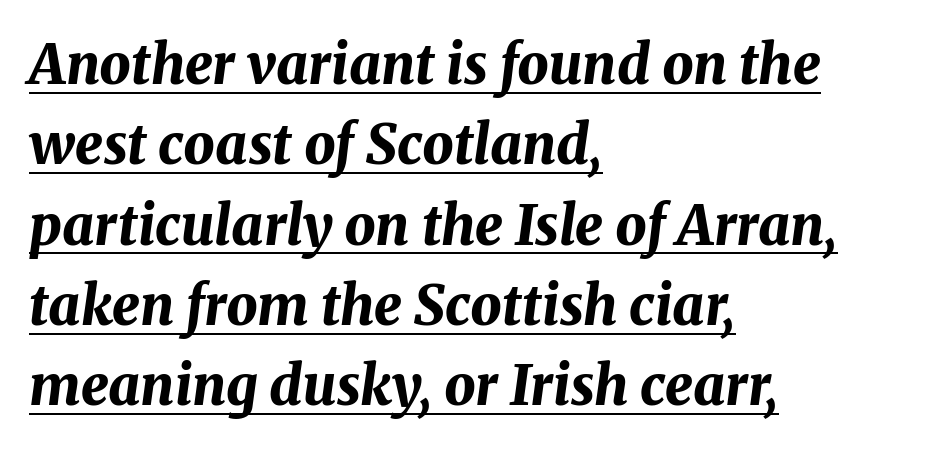
This sample carries an underscore along the baseline area. Does the leading feel generous? No, just average. You'd pick this weight for a headline — it's a proper bold. Horizontally, the lines are justified to the leading edge only. An italicized treatment has been applied to the whole sample.
